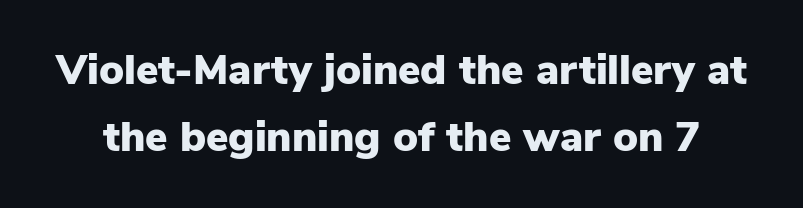
The image shows 42 px heavy sans-serif type, upright; set normal line spacing (1.6x), normal letter spacing, not underlined; low stroke contrast and a medium x-height.
